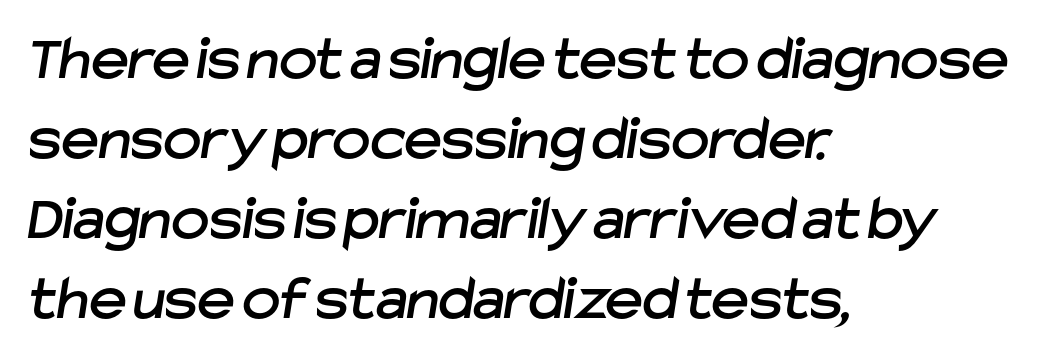
The image shows 64 px sans-serif type; set left-aligned, normal line spacing (1.25x), normal letter spacing, not underlined; low stroke contrast and a medium x-height.
